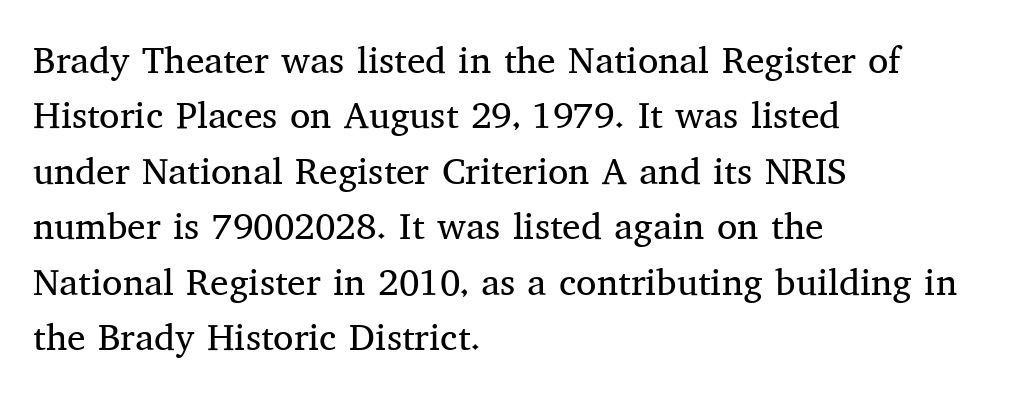
The image shows 37 px regular-weight serif type, upright; set left-aligned, normal line spacing (1.5x), normal letter spacing, not underlined; medium stroke contrast and a medium x-height.
